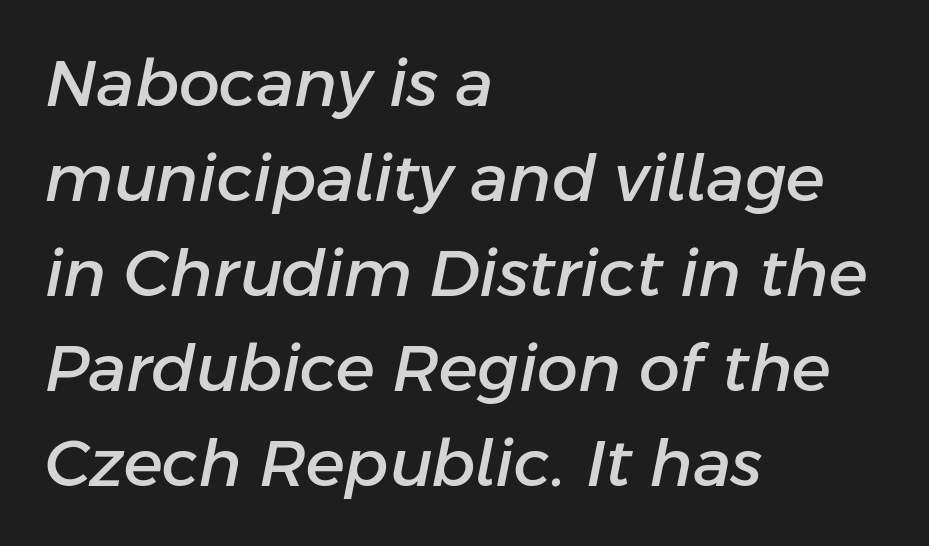
The image shows 65 px text type, italic (leaning right); set left-aligned, normal line spacing (1.46x), normal letter spacing, not underlined; low stroke contrast and a medium x-height.
